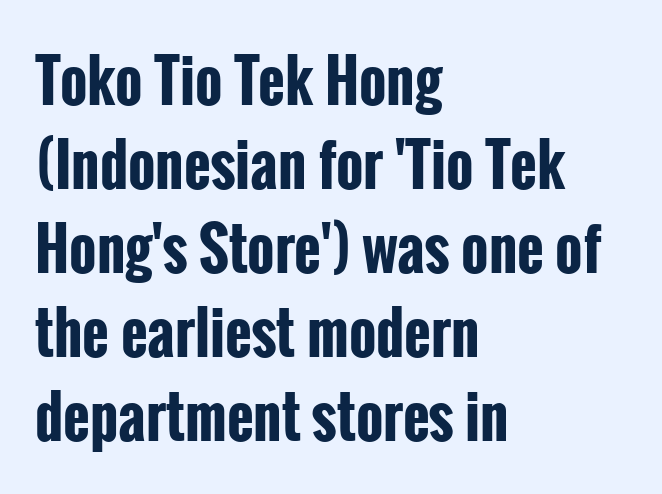
Q: Is the text bold? A: Yes.
Q: Is the text italic (slanted)? A: No, it is upright.
Q: Is the typeface a serif or a sans-serif typeface? A: Sans-serif.
Q: Is the text underlined? A: No.
Q: How is the paragraph aligned? A: Left-aligned.
Q: Is the spacing between letters normal or unusually wide? A: Normal.
Q: Is the spacing between lines tight, normal or loose? A: Normal.
Q: Width (condensed, normal, or wide)? A: Condensed.
Q: Stroke contrast? A: Low.
Q: x-height? A: Medium.
Q: Monospaced? A: No.
